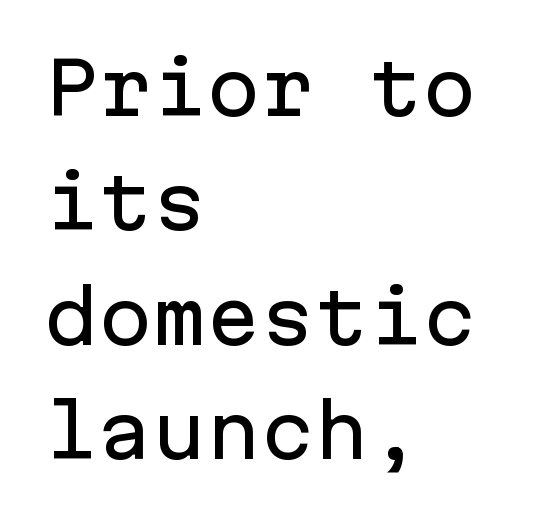
{"serif": "no", "italic": "no", "width": "normal", "stroke_contrast": "low", "x_height": "medium", "monospaced": "yes", "underline": "no", "align": "left", "line_spacing": "normal", "line_spacing_ratio": 1.59, "letter_spacing": "normal", "letter_spacing_em": 0.0, "glyph_px": 72}
